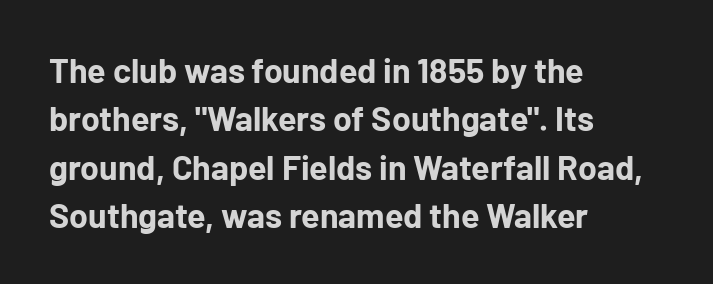
Clear beneath every line of the passage. Notice how descenders clear the ascenders below comfortably — that's standard leading. The letters carry no serifs — their stems end cleanly without finishing strokes. This is heavy type, rendered in bold. Does the copy run flush right? No — it runs flush left.
